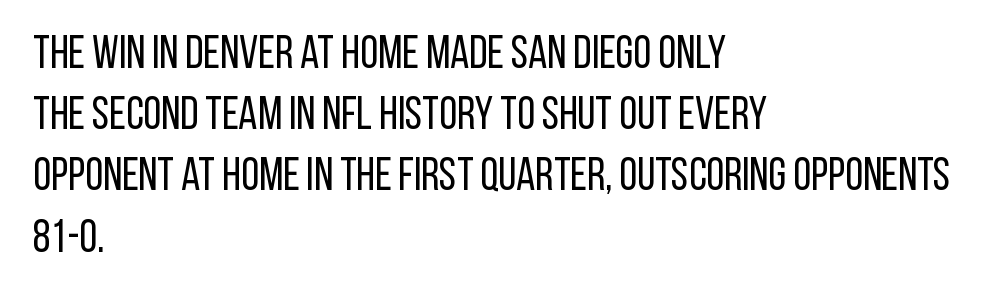
Q: Is the text bold? A: No.
Q: Is the text italic (slanted)? A: No, it is upright.
Q: Is the typeface a serif or a sans-serif typeface? A: Sans-serif.
Q: Is the text underlined? A: No.
Q: How is the paragraph aligned? A: Left-aligned.
Q: Is the spacing between letters normal or unusually wide? A: Normal.
Q: Is the spacing between lines tight, normal or loose? A: Normal.
Q: Width (condensed, normal, or wide)? A: Condensed.
Q: Stroke contrast? A: Low.
Q: x-height? A: Large.
Q: Monospaced? A: No.
